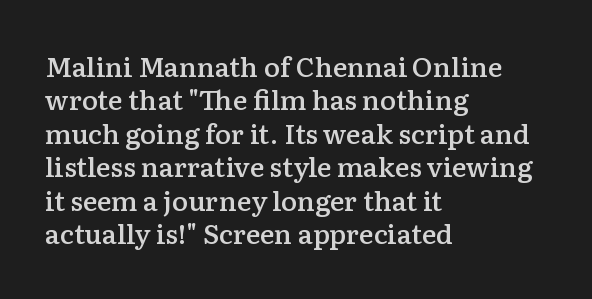
The image shows 27 px text type, upright; set left-aligned, line spacing 1.24x, normal letter spacing, not underlined.
